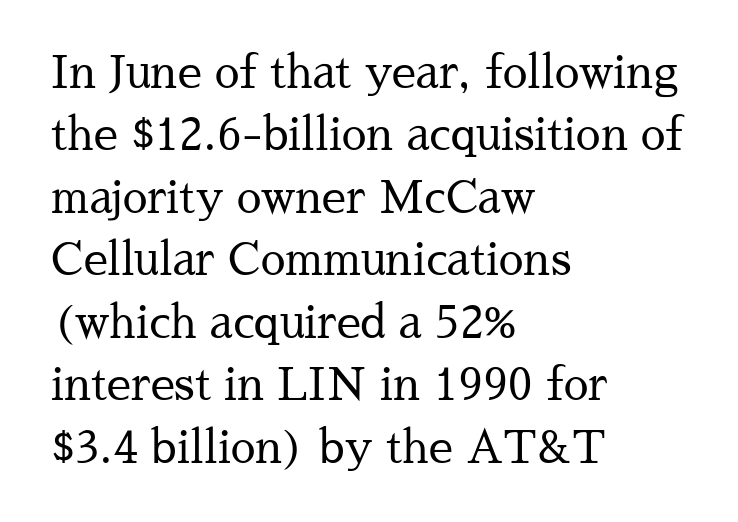
Q: Is the text bold? A: No.
Q: Is the text italic (slanted)? A: No, it is upright.
Q: Is the typeface a serif or a sans-serif typeface? A: Serif.
Q: Is the text underlined? A: No.
Q: How is the paragraph aligned? A: Left-aligned.
Q: Is the spacing between letters normal or unusually wide? A: Normal.
Q: Is the spacing between lines tight, normal or loose? A: Normal.
Q: Width (condensed, normal, or wide)? A: Normal.
Q: Stroke contrast? A: Medium.
Q: x-height? A: Medium.
Q: Monospaced? A: No.
